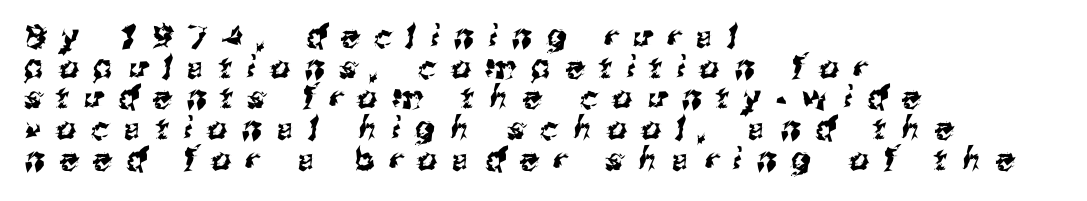
Q: Is the typeface a serif or a sans-serif typeface? A: Sans-serif.
Q: Is the text underlined? A: No.
Q: How is the paragraph aligned? A: Left-aligned.
Q: Is the spacing between letters normal or unusually wide? A: Unusually wide.
Q: Is the spacing between lines tight, normal or loose? A: Tight.
Q: Width (condensed, normal, or wide)? A: Normal.
Q: Stroke contrast? A: Medium.
Q: x-height? A: Medium.
Q: Monospaced? A: No.
